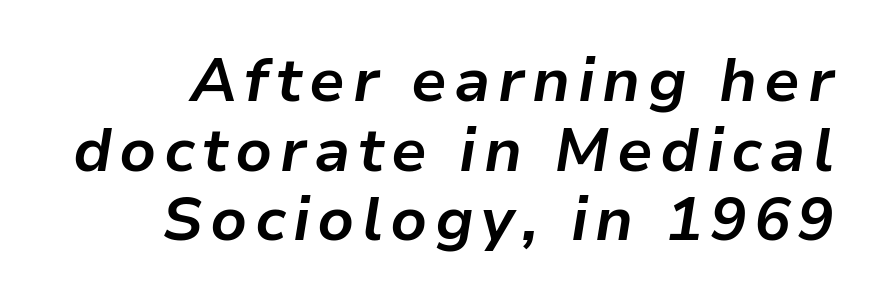
Q: Is the text bold? A: Yes.
Q: Is the text italic (slanted)? A: Yes, it leans right by about 9 degrees.
Q: Is the text underlined? A: No.
Q: How is the paragraph aligned? A: Right-aligned.
Q: Is the spacing between lines tight, normal or loose? A: Tight.
Q: Width (condensed, normal, or wide)? A: Normal.
Q: Stroke contrast? A: Low.
Q: x-height? A: Medium.
Q: Monospaced? A: No.
